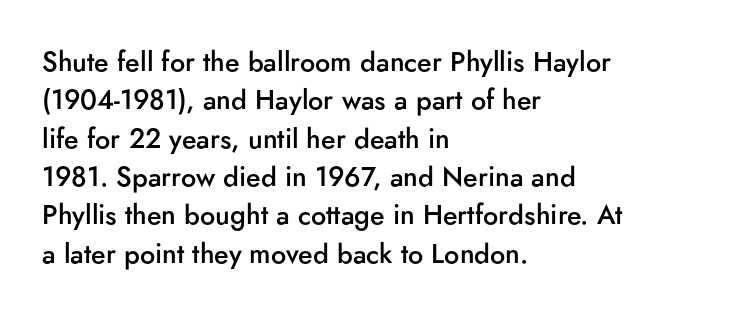
{"italic": "no", "bold": "semi", "underline": "no", "align": "left", "line_spacing": "normal", "line_spacing_ratio": 1.42, "letter_spacing": "normal", "letter_spacing_em": 0.0, "glyph_px": 27}
